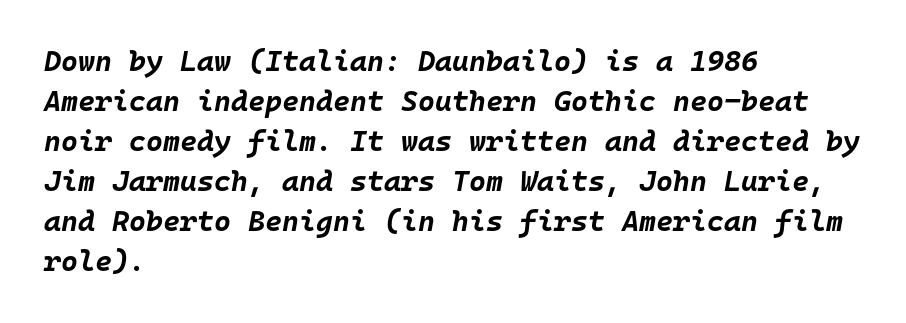
The image shows 29 px bold type, italic (leaning right), monospaced; set left-aligned, normal line spacing (1.38x), normal letter spacing, not underlined; low stroke contrast and a large x-height.
